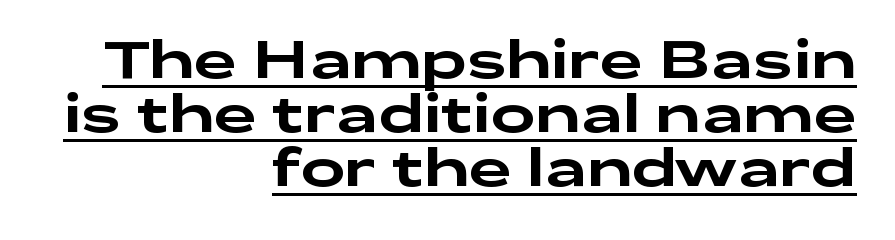
{"serif": "no", "italic": "no", "width": "wide", "stroke_contrast": "low", "x_height": "medium", "monospaced": "no", "underline": "yes", "align": "right", "line_spacing": "tight", "line_spacing_ratio": 1.02, "letter_spacing": "normal", "letter_spacing_em": 0.0, "glyph_px": 53}
